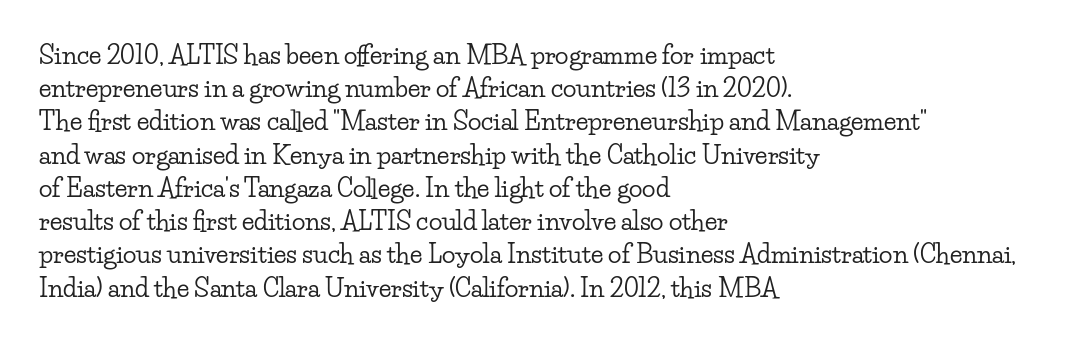
{"italic": "no", "underline": "no", "align": "left", "line_spacing": "normal", "line_spacing_ratio": 1.33, "letter_spacing": "normal", "letter_spacing_em": 0.0, "glyph_px": 25}
